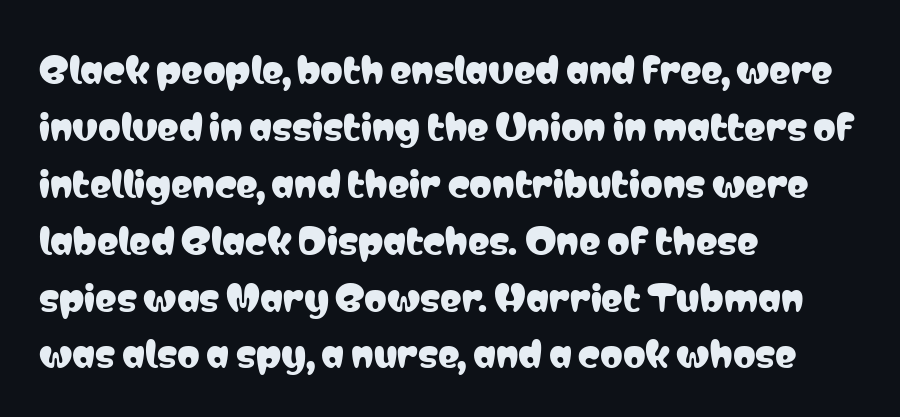
The image shows 36 px condensed sans-serif type, upright; set left-aligned, normal line spacing (1.58x), normal letter spacing, not underlined; low stroke contrast and a medium x-height.
